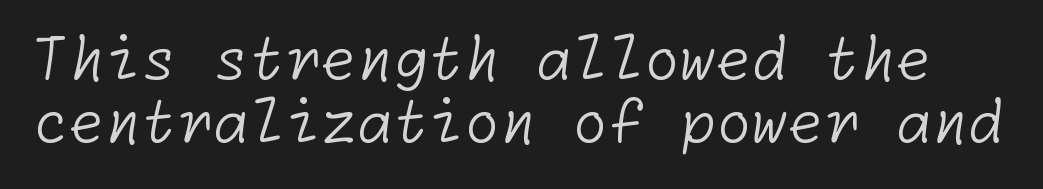
Q: Is the text bold? A: No.
Q: Is the typeface a serif or a sans-serif typeface? A: Sans-serif.
Q: Is the text underlined? A: No.
Q: Is the spacing between letters normal or unusually wide? A: Normal.
Q: Is the spacing between lines tight, normal or loose? A: Tight.
Q: Width (condensed, normal, or wide)? A: Normal.
Q: Stroke contrast? A: Low.
Q: x-height? A: Medium.
